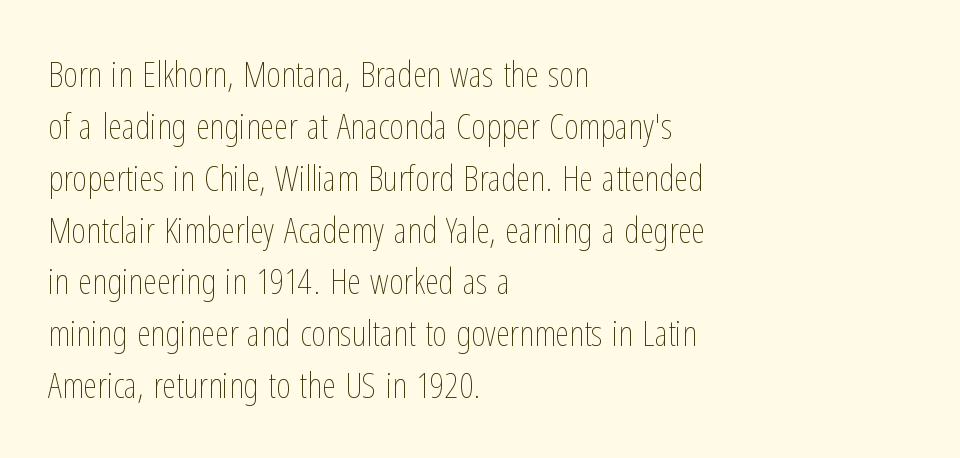
Is this a fixed-width face? No — the glyphs have proportional, varying widths. The face looks like a standard text weight, possibly lighter. The vertical gap from one line to the next is medium. Casual observation: everything's shoved over to the left.
